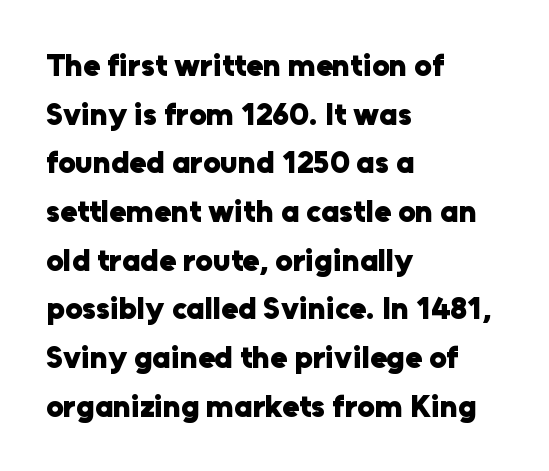
The image shows 31 px heavy sans-serif type, upright; set left-aligned, normal line spacing (1.57x), normal letter spacing, not underlined; low stroke contrast and a medium x-height.
